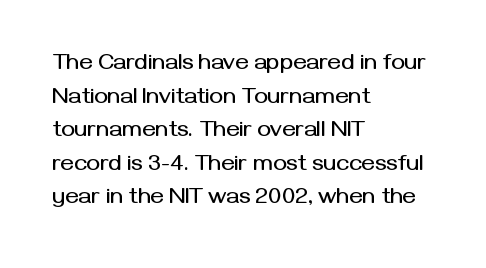
Q: Is the text italic (slanted)? A: No, it is upright.
Q: Is the text underlined? A: No.
Q: How is the paragraph aligned? A: Left-aligned.
Q: Is the spacing between letters normal or unusually wide? A: Normal.
Q: Is the spacing between lines tight, normal or loose? A: Normal.
